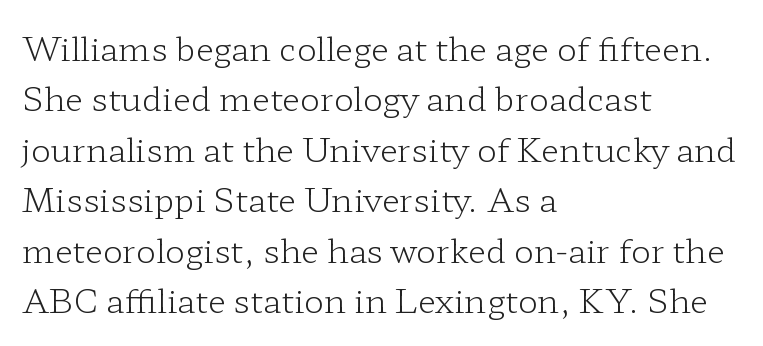
A classic flush-left, rag-right setting is used for this passage. The words here are not underlined. The letters look calm and open, with moderate or lighter stems. Evenly set lines give the paragraph a standard silhouette. Do the letters lean? They stand straight. Note the varied advance widths — an 'i' is clearly narrower than an 'm'.
